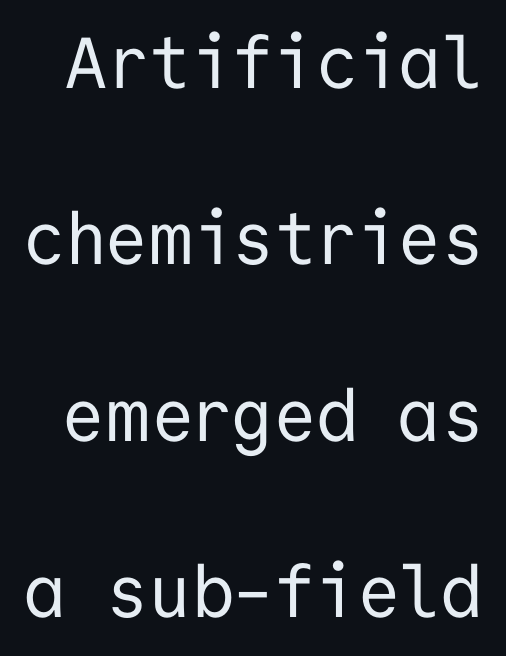
The image shows 72 px regular-weight sans-serif type, upright, monospaced; set loose line spacing (2.45x), normal letter spacing, not underlined; low stroke contrast and a medium x-height.
